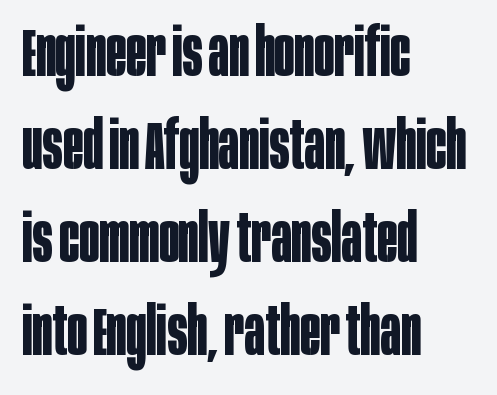
I'd describe the lettering as bold — thick and assertive. The words here are not underlined. To sum up the face: it is a sans, with no serifs. The rendering uses natural spacing where letterforms have individual widths. The letters sit at their default tracking, neither squeezed nor spread. Regarding leading, the lines here are spaced in the standard way.
